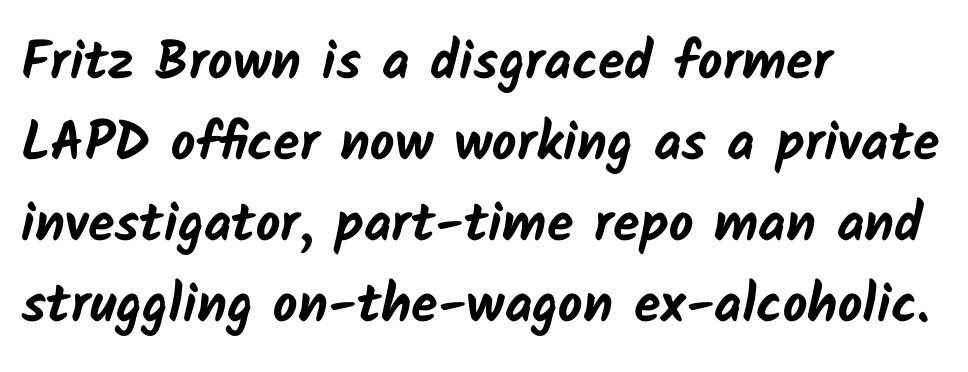
{"serif": "no", "bold": "yes", "weight": "bold", "width": "normal", "stroke_contrast": "low", "x_height": "medium", "monospaced": "no", "underline": "no", "align": "left", "line_spacing": "normal", "line_spacing_ratio": 1.5, "letter_spacing": "normal", "letter_spacing_em": 0.0, "glyph_px": 54}
